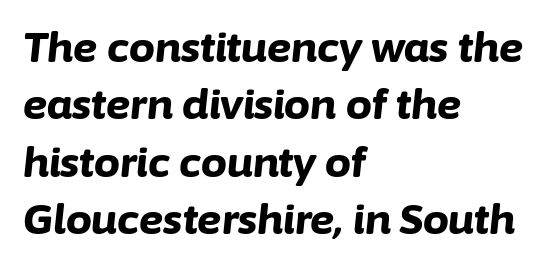
The image shows 41 px bold type, italic (leaning right); set left-aligned, normal line spacing (1.4x), normal letter spacing, not underlined; low stroke contrast and a medium x-height.
